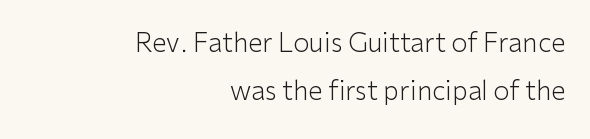
The image shows 26 px text type, upright; set right-aligned, line spacing 1.86x, normal letter spacing, not underlined.
